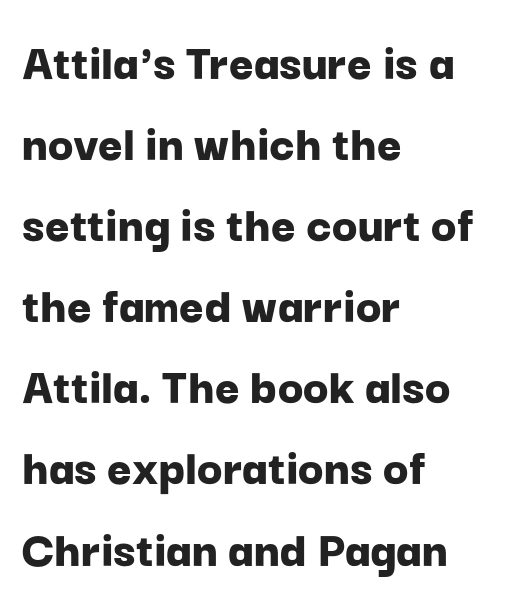
The typography opts for an upright posture over an oblique one. Compared with an ordinary text face, these strokes are far heavier — a full bold. You could not count columns in this text — the font is proportionally spaced. The text was rendered using a sans face with plain stroke endings. The face used here is rendered with its standard letterfit.
